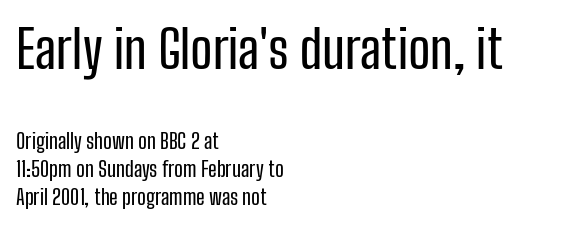
The image shows 53 px condensed sans-serif type, upright; set left-aligned, normal line spacing (1.32x), normal letter spacing, not underlined; the first (top) block is 2.52x larger; low stroke contrast and a medium x-height.
